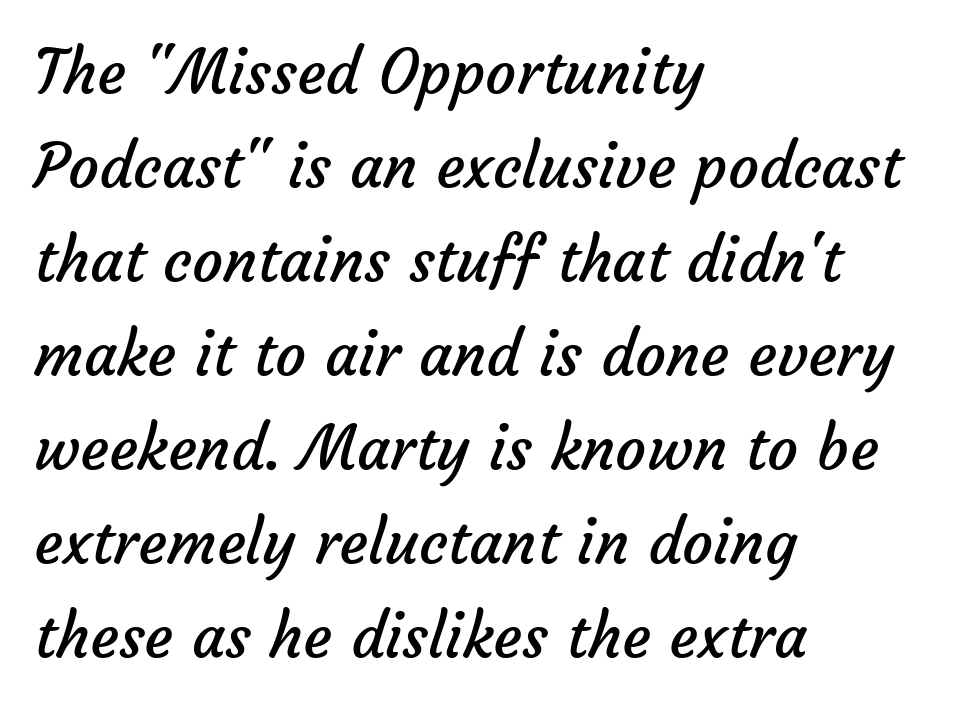
Q: Is the text bold? A: No.
Q: Is the typeface a serif or a sans-serif typeface? A: Sans-serif.
Q: Is the text underlined? A: No.
Q: How is the paragraph aligned? A: Left-aligned.
Q: Is the spacing between letters normal or unusually wide? A: Normal.
Q: Is the spacing between lines tight, normal or loose? A: Normal.
Q: Width (condensed, normal, or wide)? A: Normal.
Q: Stroke contrast? A: Low.
Q: x-height? A: Medium.
Q: Monospaced? A: No.
